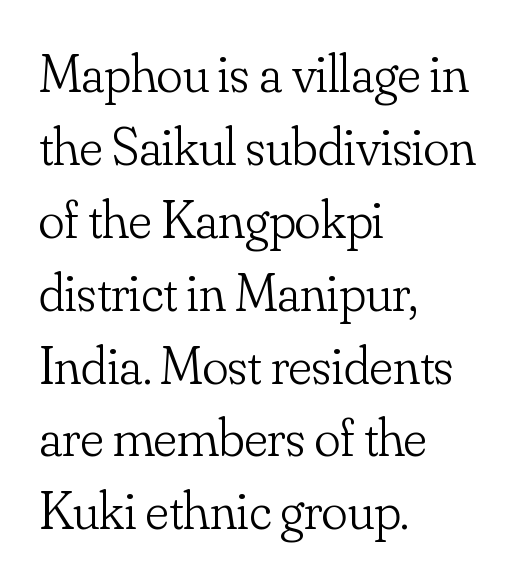
The image shows 54 px light serif type, upright; set left-aligned, normal line spacing (1.35x), normal letter spacing, not underlined; low stroke contrast and a small x-height.
